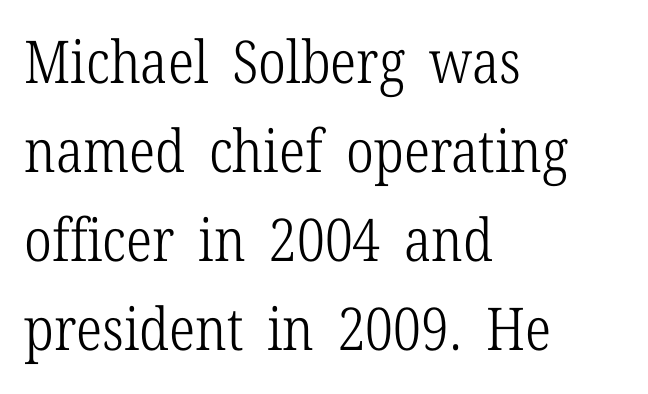
The image shows 59 px light, condensed serif type, upright; set left-aligned, normal line spacing (1.51x), normal letter spacing, not underlined; low stroke contrast and a medium x-height.
